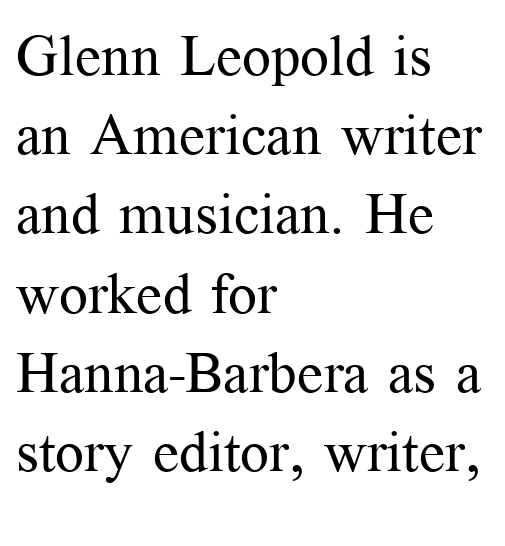
{"serif": "yes", "italic": "no", "bold": "no", "weight": "regular", "width": "normal", "stroke_contrast": "medium", "x_height": "medium", "monospaced": "no", "underline": "no", "align": "left", "line_spacing": "normal", "line_spacing_ratio": 1.39, "letter_spacing": "normal", "letter_spacing_em": 0.0, "glyph_px": 57}
